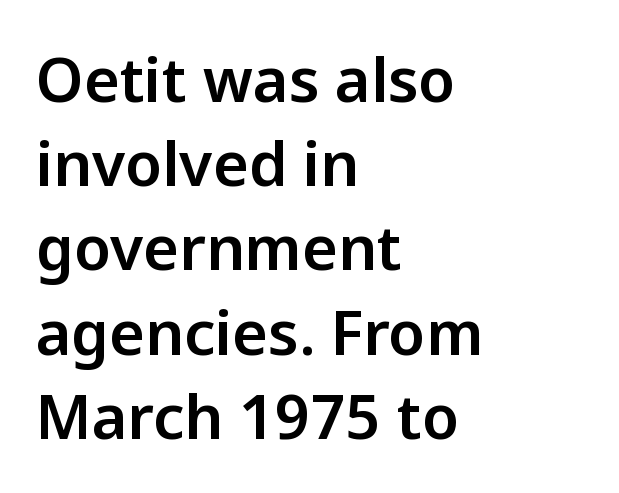
The line texture is even and compact thanks to regular tracking. The area under the type is left untouched. Do the letters lean? They stand straight. Does the leading feel generous? No, just average. Here the designer chose a conventional face with non-uniform glyph widths. The text was rendered using a sans face with plain stroke endings.
